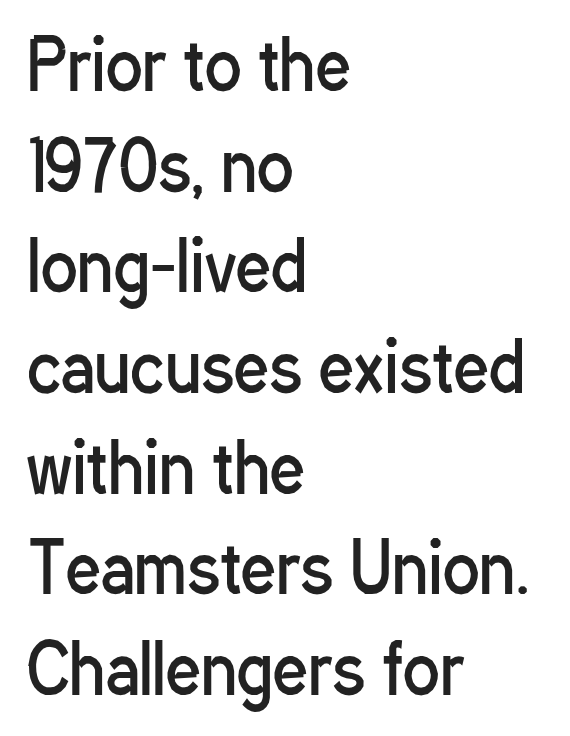
Q: Is the text bold? A: No.
Q: Is the text italic (slanted)? A: No, it is upright.
Q: Is the typeface a serif or a sans-serif typeface? A: Sans-serif.
Q: Is the text underlined? A: No.
Q: How is the paragraph aligned? A: Left-aligned.
Q: Is the spacing between letters normal or unusually wide? A: Normal.
Q: Is the spacing between lines tight, normal or loose? A: Normal.
Q: Width (condensed, normal, or wide)? A: Condensed.
Q: Stroke contrast? A: Low.
Q: x-height? A: Medium.
Q: Monospaced? A: No.
